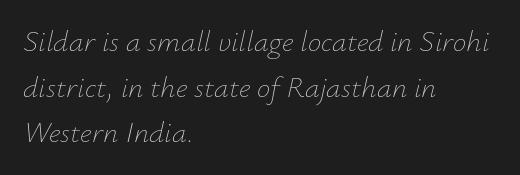
Q: Is the text bold? A: No.
Q: Is the text italic (slanted)? A: Yes, it leans right by about 12 degrees.
Q: Is the text underlined? A: No.
Q: How is the paragraph aligned? A: Left-aligned.
Q: Is the spacing between letters normal or unusually wide? A: Normal.
Q: Is the spacing between lines tight, normal or loose? A: Normal.
Q: Width (condensed, normal, or wide)? A: Normal.
Q: Stroke contrast? A: Low.
Q: x-height? A: Small.
Q: Monospaced? A: No.
